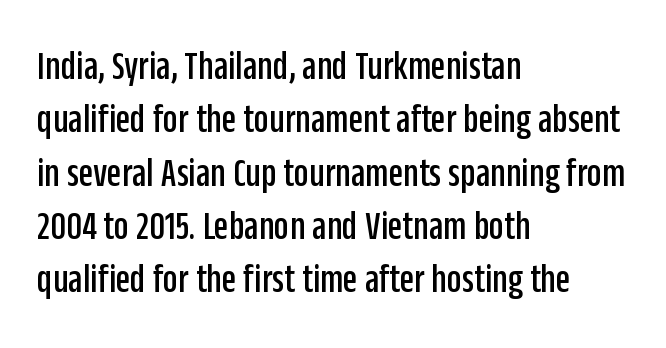
Q: Is the text italic (slanted)? A: No, it is upright.
Q: Is the typeface a serif or a sans-serif typeface? A: Sans-serif.
Q: Is the text underlined? A: No.
Q: How is the paragraph aligned? A: Left-aligned.
Q: Is the spacing between letters normal or unusually wide? A: Normal.
Q: Is the spacing between lines tight, normal or loose? A: Normal.
Q: Width (condensed, normal, or wide)? A: Condensed.
Q: Stroke contrast? A: Low.
Q: x-height? A: Large.
Q: Monospaced? A: No.
